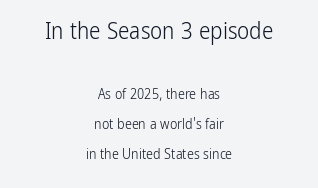
Stem width sits at or under what a default text font uses. It's the straight-up-and-down kind of type. Teacher's note: observe the equal gaps on both sides — that is centered alignment. The string is rendered with underlining switched off.
